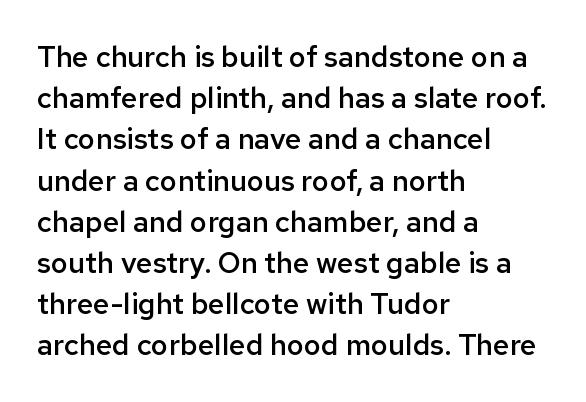
{"serif": "no", "italic": "no", "bold": "semi", "weight": "semibold", "width": "normal", "stroke_contrast": "low", "x_height": "medium", "monospaced": "no", "underline": "no", "align": "left", "line_spacing": "normal", "line_spacing_ratio": 1.42, "letter_spacing": "normal", "letter_spacing_em": 0.0, "glyph_px": 29}
